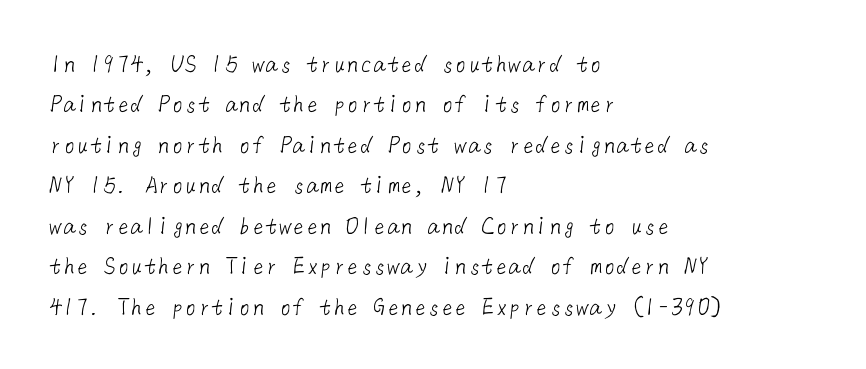
The weight tops out at a normal text grade. The setting favours the left margin, as ordinary paragraphs usually do. The passage shown is not underscored anywhere. Observe the ordinary spacing: letters are neighbours, not strangers.
